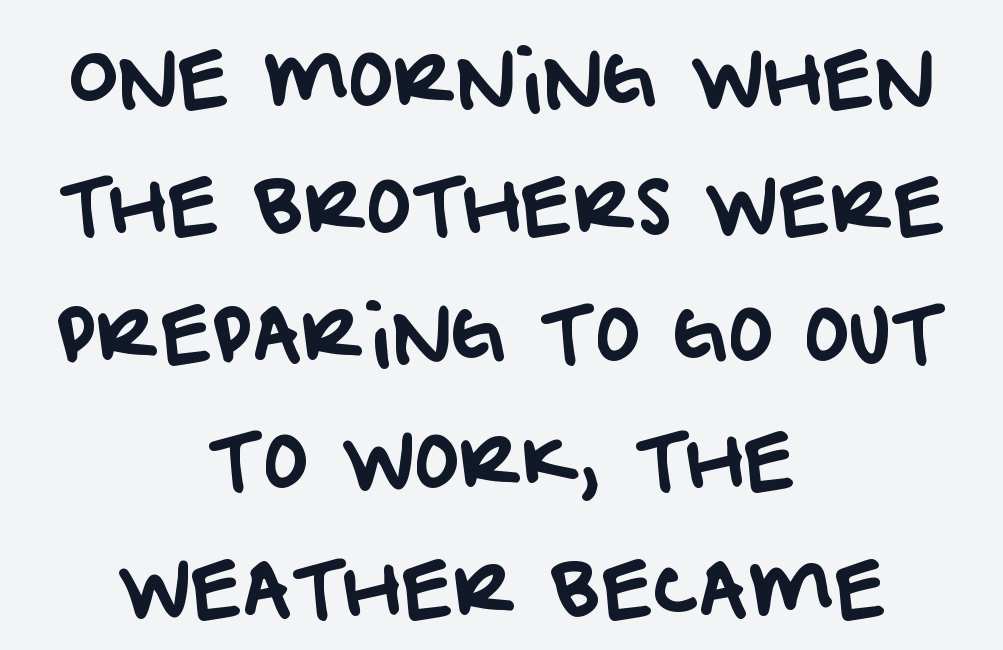
Q: Is the typeface a serif or a sans-serif typeface? A: Sans-serif.
Q: Is the text underlined? A: No.
Q: How is the paragraph aligned? A: Centered.
Q: Is the spacing between letters normal or unusually wide? A: Normal.
Q: Is the spacing between lines tight, normal or loose? A: Normal.
Q: Width (condensed, normal, or wide)? A: Normal.
Q: Stroke contrast? A: Low.
Q: x-height? A: Large.
Q: Monospaced? A: No.
